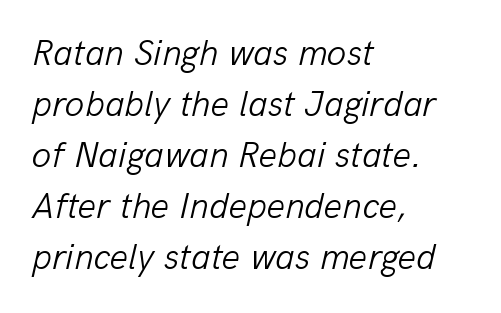
Q: Is the text bold? A: No.
Q: Is the text italic (slanted)? A: Yes, it leans right by about 13 degrees.
Q: Is the text underlined? A: No.
Q: How is the paragraph aligned? A: Left-aligned.
Q: Is the spacing between letters normal or unusually wide? A: Normal.
Q: Is the spacing between lines tight, normal or loose? A: Normal.
Q: Width (condensed, normal, or wide)? A: Normal.
Q: Stroke contrast? A: Low.
Q: x-height? A: Medium.
Q: Monospaced? A: No.
